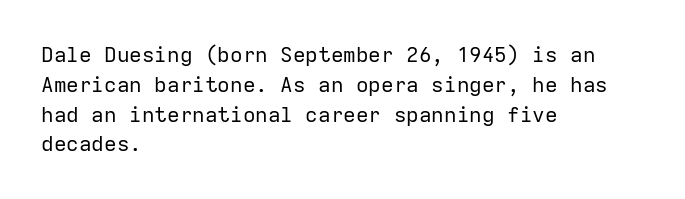
Q: Is the text bold? A: No.
Q: Is the text italic (slanted)? A: No, it is upright.
Q: Is the text underlined? A: No.
Q: How is the paragraph aligned? A: Left-aligned.
Q: Is the spacing between letters normal or unusually wide? A: Normal.
Q: Is the spacing between lines tight, normal or loose? A: Normal.
